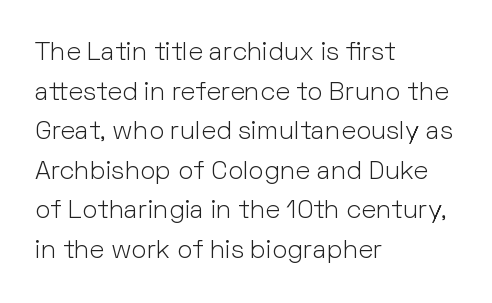
The block of text has a typical density, with ordinary space between rows. The line texture is even and compact thanks to regular tracking. Nothing heavy about these letters — not bold at all. Which margin do the lines hug? The left one — the right edge is uneven.
